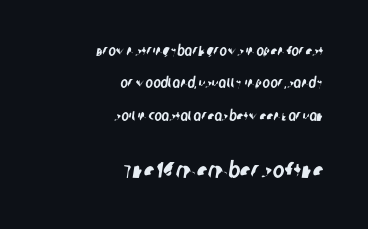
The text block is weighted toward the right margin, trailing off unevenly leftward. Clear beneath every line of the passage. This block would shrink considerably if given ordinary leading; it's expanded now. The more generous point size was reserved for the lower chunk. This rendering leaves character spacing at its baseline value.
